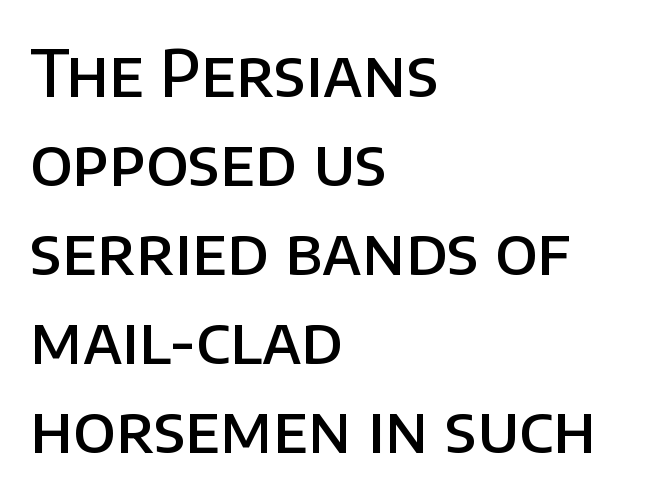
Bare-footed words on every line. The lettering holds an erect, upright posture throughout. No extra tracking has been applied to these lines. Teacher's note: observe the even left margin — that is flush-left alignment. I'd call this a sans setting — the letters go barefoot. Vertically, the passage feels balanced, rows spaced as you'd expect.
